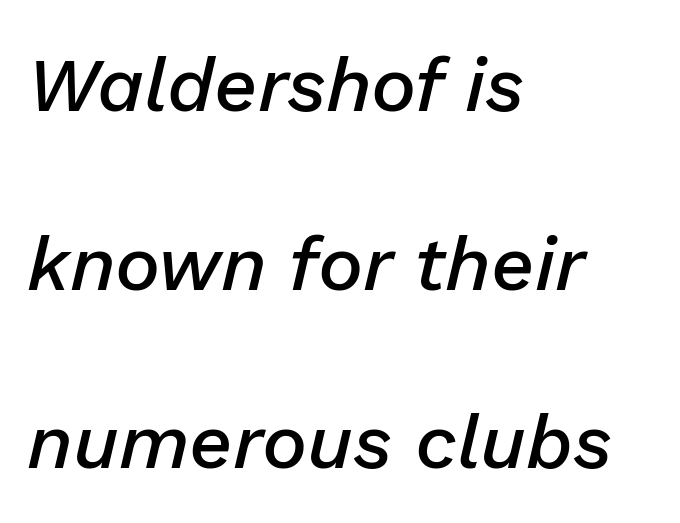
Q: Is the text bold? A: Semi-bold.
Q: Is the text italic (slanted)? A: Yes, it leans right by about 13 degrees.
Q: Is the text underlined? A: No.
Q: How is the paragraph aligned? A: Left-aligned.
Q: Is the spacing between letters normal or unusually wide? A: Normal.
Q: Is the spacing between lines tight, normal or loose? A: Loose.
Q: Width (condensed, normal, or wide)? A: Normal.
Q: Stroke contrast? A: Low.
Q: x-height? A: Medium.
Q: Monospaced? A: No.
